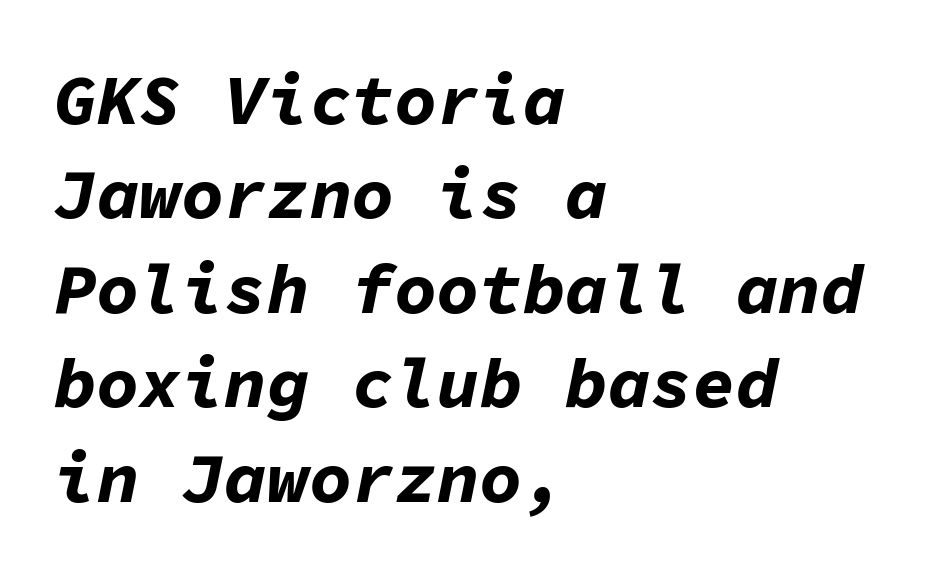
{"italic": "yes", "lean": "right", "slant_degrees": 11, "bold": "yes", "weight": "bold", "width": "normal", "stroke_contrast": "low", "x_height": "medium", "monospaced": "yes", "underline": "no", "align": "left", "line_spacing": "normal", "line_spacing_ratio": 1.33, "letter_spacing": "normal", "letter_spacing_em": 0.0, "glyph_px": 71}
